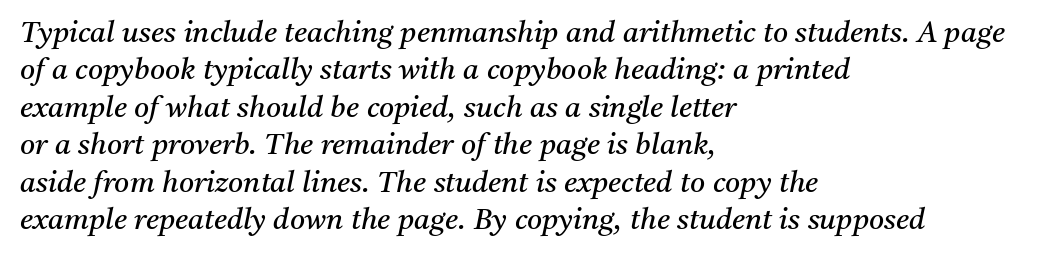
{"serif": "yes", "italic": "yes", "lean": "right", "slant_degrees": 11, "bold": "no", "weight": "regular", "width": "normal", "stroke_contrast": "medium", "x_height": "medium", "monospaced": "no", "underline": "no", "align": "left", "line_spacing": "normal", "line_spacing_ratio": 1.29, "letter_spacing": "normal", "letter_spacing_em": 0.0, "glyph_px": 29}
